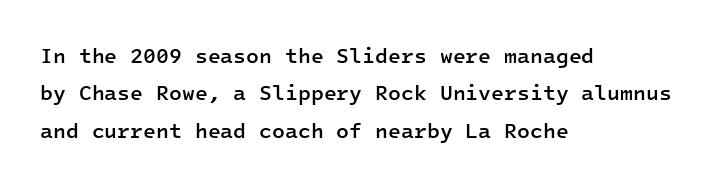
Q: Is the text bold? A: Semi-bold.
Q: Is the text italic (slanted)? A: No, it is upright.
Q: Is the text underlined? A: No.
Q: How is the paragraph aligned? A: Left-aligned.
Q: Is the spacing between letters normal or unusually wide? A: Normal.
